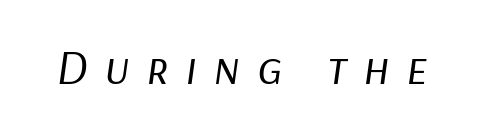
{"italic": "yes", "lean": "right", "slant_degrees": 9, "bold": "no", "weight": "regular", "width": "normal", "stroke_contrast": "low", "x_height": "medium", "monospaced": "no", "underline": "no", "letter_spacing": "wide", "letter_spacing_em": 0.34, "glyph_px": 49}
